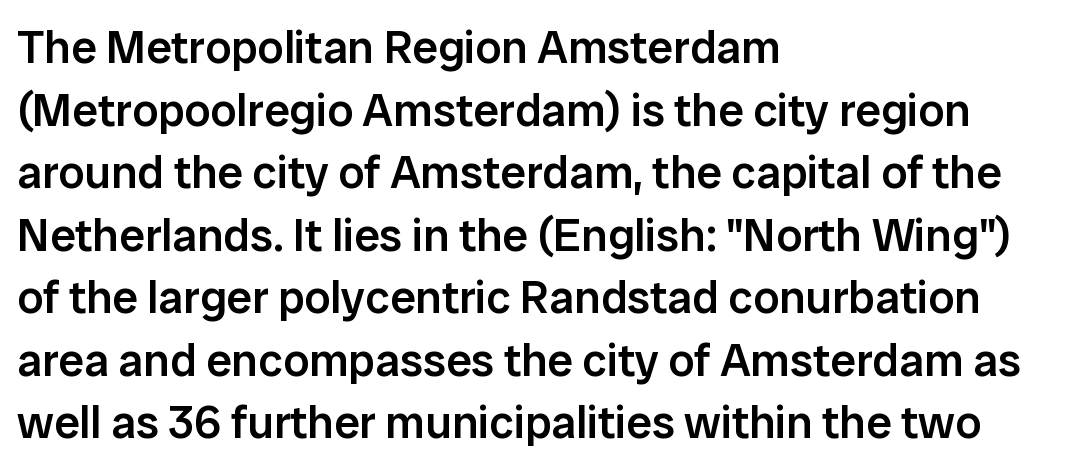
Q: Is the text bold? A: Semi-bold.
Q: Is the text italic (slanted)? A: No, it is upright.
Q: Is the typeface a serif or a sans-serif typeface? A: Sans-serif.
Q: Is the text underlined? A: No.
Q: How is the paragraph aligned? A: Left-aligned.
Q: Is the spacing between letters normal or unusually wide? A: Normal.
Q: Is the spacing between lines tight, normal or loose? A: Normal.
Q: Width (condensed, normal, or wide)? A: Normal.
Q: Stroke contrast? A: Low.
Q: x-height? A: Medium.
Q: Monospaced? A: No.
